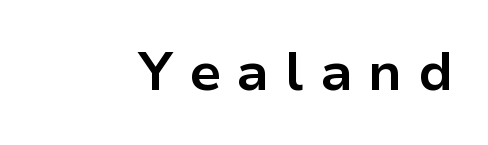
Q: Is the text bold? A: Yes.
Q: Is the text italic (slanted)? A: No, it is upright.
Q: Is the typeface a serif or a sans-serif typeface? A: Sans-serif.
Q: Is the text underlined? A: No.
Q: Is the spacing between letters normal or unusually wide? A: Unusually wide.
Q: Width (condensed, normal, or wide)? A: Normal.
Q: Stroke contrast? A: Low.
Q: x-height? A: Medium.
Q: Monospaced? A: No.
